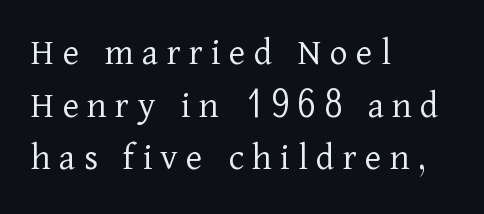
Do the characters align in a grid? No, the font is proportional. Stems and bowls with no extra thickness — not bold. Here the glyphs are tracked loosely, breaking word shapes into spaced letters. Every stem runs plumb, perpendicular to the baseline. The gap between lines stays unmarked.
